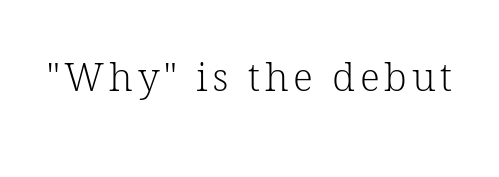
{"serif": "yes", "italic": "no", "bold": "no", "weight": "light", "width": "normal", "stroke_contrast": "low", "x_height": "medium", "monospaced": "no", "underline": "no", "glyph_px": 39}
